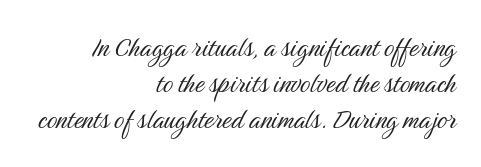
{"serif": "no", "bold": "no", "weight": "light", "width": "condensed", "stroke_contrast": "medium", "x_height": "medium", "monospaced": "no", "underline": "no", "align": "right", "line_spacing": "tight", "line_spacing_ratio": 1.12, "letter_spacing": "normal", "letter_spacing_em": 0.0, "glyph_px": 32}
